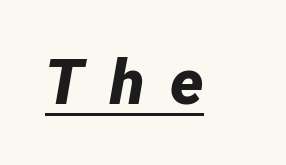
The image shows 63 px bold type, italic (leaning right); set unusually wide letter spacing (+0.41 em), underlined; low stroke contrast and a medium x-height.
